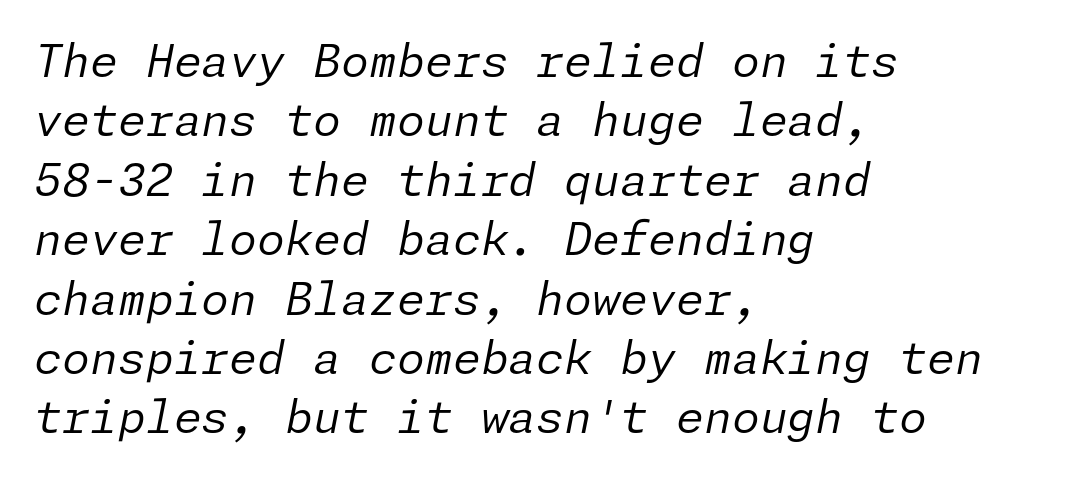
The image shows 45 px regular-weight type, italic (leaning right); set left-aligned, normal line spacing (1.32x), normal letter spacing, not underlined; low stroke contrast and a medium x-height.
